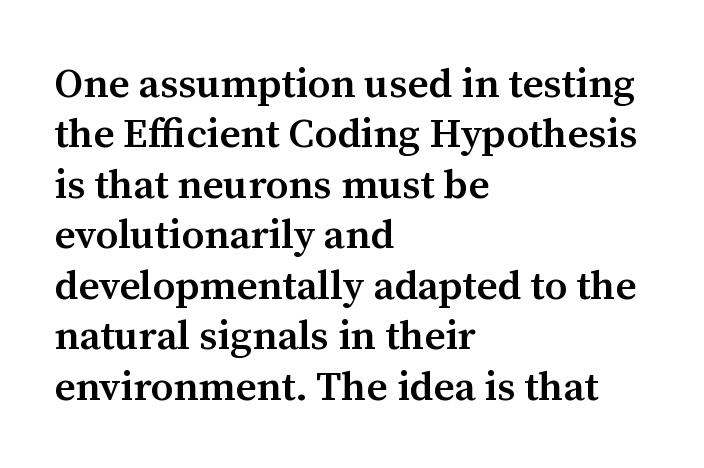
Note the varied advance widths — an 'i' is clearly narrower than an 'm'. The gap between lines stays unmarked. The compositor pushed each line to the left boundary. Spacing between characters is what you'd get straight out of the box.
